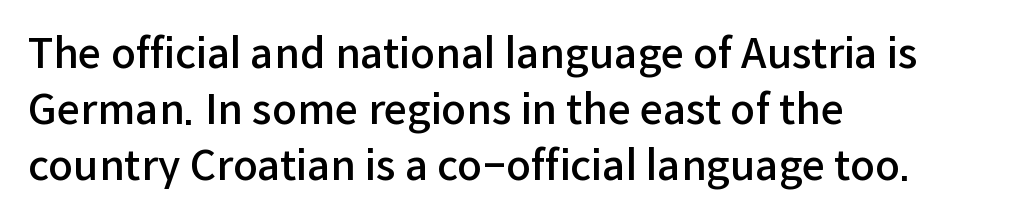
{"serif": "no", "italic": "no", "bold": "semi", "weight": "semibold", "width": "normal", "stroke_contrast": "low", "x_height": "medium", "monospaced": "no", "underline": "no", "align": "left", "line_spacing": "normal", "line_spacing_ratio": 1.37, "letter_spacing": "normal", "letter_spacing_em": 0.0, "glyph_px": 41}
